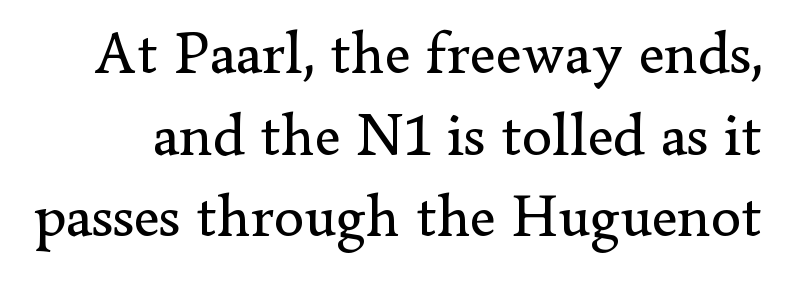
The image shows 61 px regular-weight serif type, upright; set normal line spacing (1.34x), normal letter spacing, not underlined; low stroke contrast and a small x-height.
